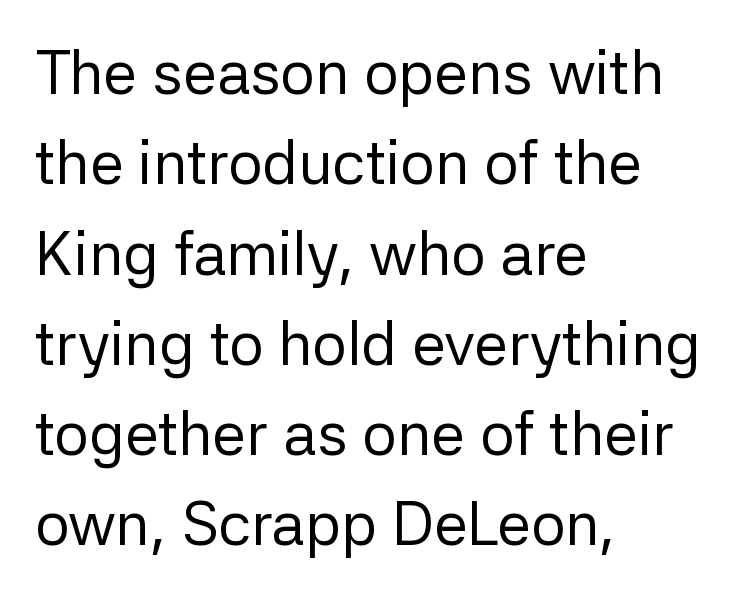
The ragged edge is on the right, which tells us the setting is flush left. The passage shown is typeset with a sans-serif family. Proportional: the letters do not fall into vertical columns. Here the glyphs are tracked normally, forming tight word shapes. The face looks like a standard text weight, possibly lighter. Italic: no, the glyphs are upright roman.
